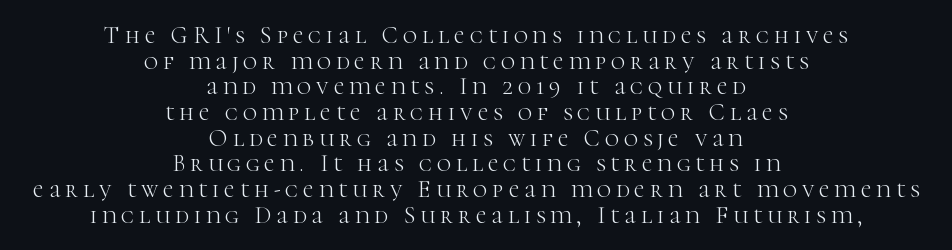
The image shows 24 px text type, upright; set centered, tight line spacing (1.07x), unusually wide letter spacing (+0.21 em), not underlined.
